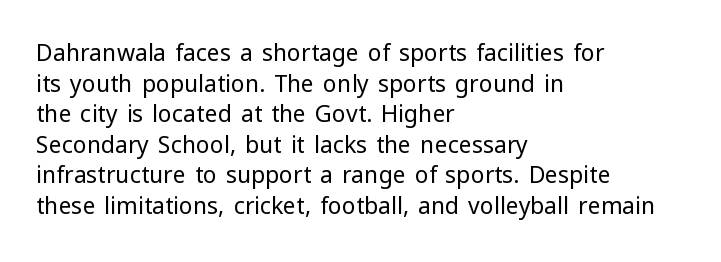
{"italic": "no", "bold": "no", "underline": "no", "align": "left", "line_spacing": "normal", "line_spacing_ratio": 1.33, "letter_spacing": "normal", "letter_spacing_em": 0.0, "glyph_px": 23}
